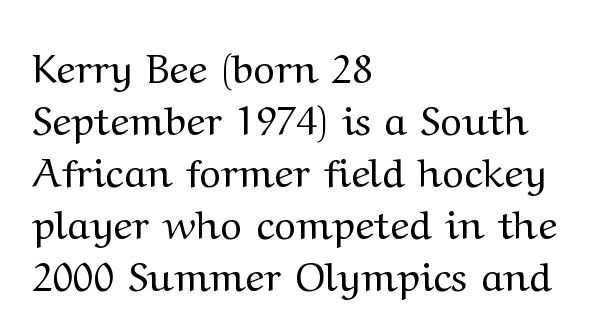
{"serif": "yes", "italic": "no", "bold": "no", "weight": "regular", "width": "wide", "stroke_contrast": "medium", "x_height": "medium", "monospaced": "no", "underline": "no", "align": "left", "line_spacing": "normal", "line_spacing_ratio": 1.27, "letter_spacing": "normal", "letter_spacing_em": 0.0, "glyph_px": 41}
